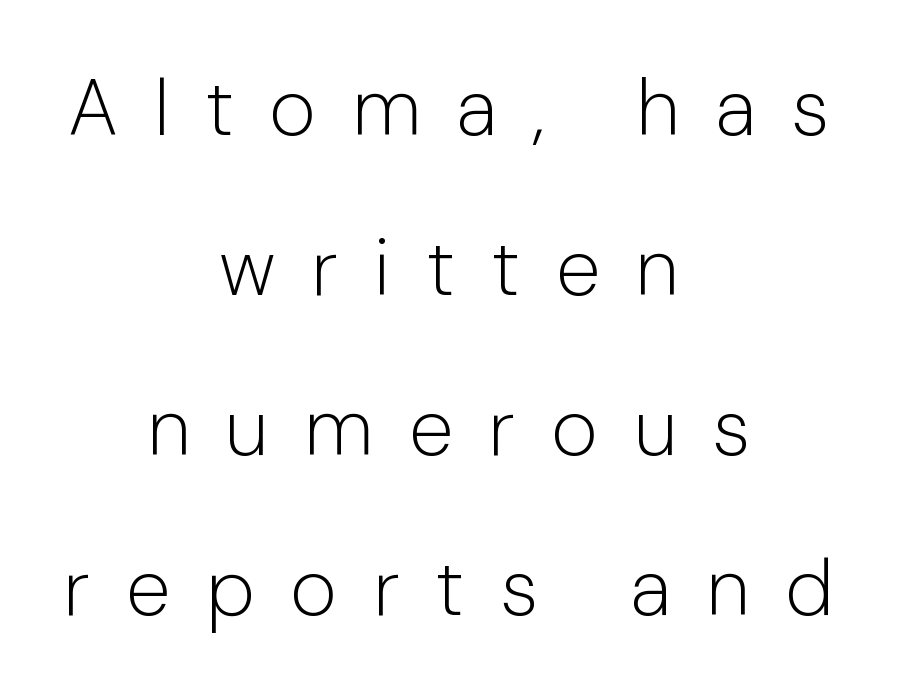
Q: Is the text bold? A: No.
Q: Is the text italic (slanted)? A: No, it is upright.
Q: Is the typeface a serif or a sans-serif typeface? A: Sans-serif.
Q: Is the text underlined? A: No.
Q: How is the paragraph aligned? A: Centered.
Q: Is the spacing between letters normal or unusually wide? A: Unusually wide.
Q: Is the spacing between lines tight, normal or loose? A: Loose.
Q: Width (condensed, normal, or wide)? A: Normal.
Q: Stroke contrast? A: Low.
Q: x-height? A: Medium.
Q: Monospaced? A: No.
